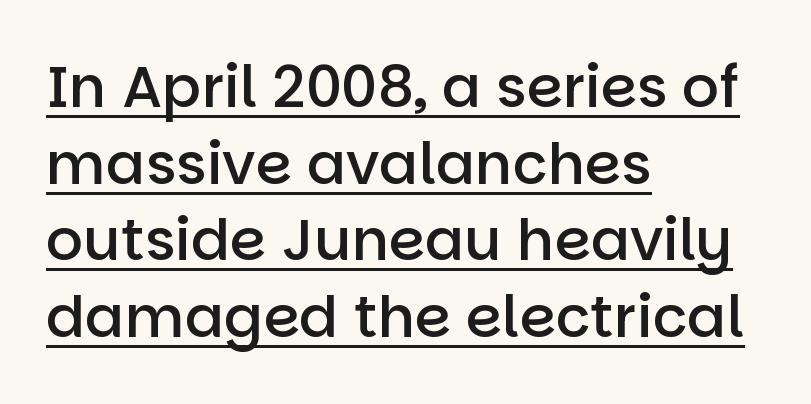
Typeset ragged right — the left edge is the straight one. You could call the tracking neutral — neither tight nor loose. The passage shown is typeset with a sans-serif family. Stroke thickness is moderately raised; the sample reads as semibold. Does the leading feel generous? No, just average.
